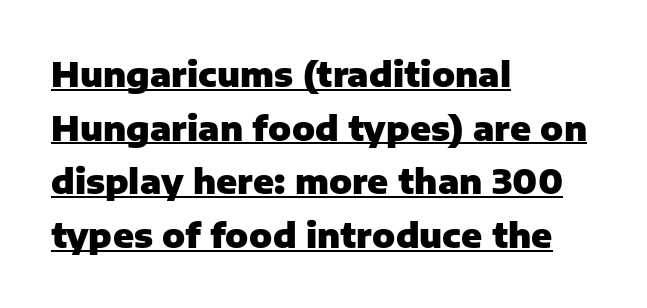
{"serif": "no", "italic": "no", "bold": "yes", "weight": "heavy", "width": "normal", "stroke_contrast": "low", "x_height": "medium", "monospaced": "no", "underline": "yes", "align": "left", "line_spacing": "normal", "line_spacing_ratio": 1.58, "letter_spacing": "normal", "letter_spacing_em": 0.0, "glyph_px": 34}
